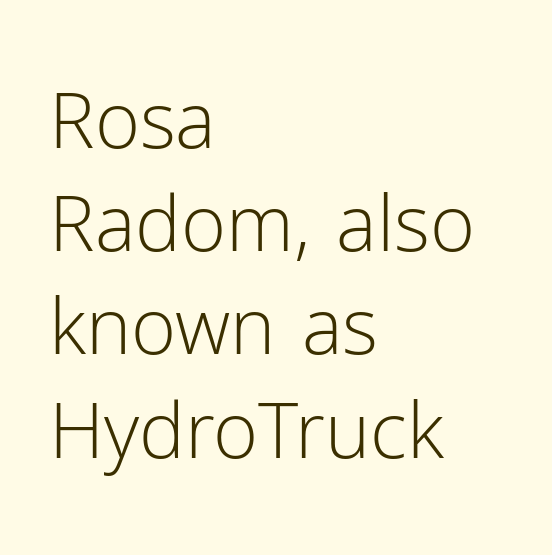
{"serif": "no", "italic": "no", "bold": "no", "weight": "light", "width": "normal", "stroke_contrast": "low", "x_height": "medium", "monospaced": "no", "underline": "no", "align": "left", "line_spacing": "normal", "line_spacing_ratio": 1.34, "letter_spacing": "normal", "letter_spacing_em": 0.0, "glyph_px": 77}
